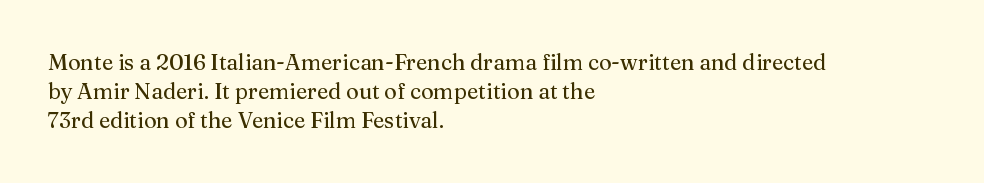
Tall strokes in this sample are plumb rather than angled. The passage shown has conventional tracking throughout. Every row of glyphs begins at an identical x-position on the left. A normal amount of white space separates one row of letters from the next. Type without underlining.
